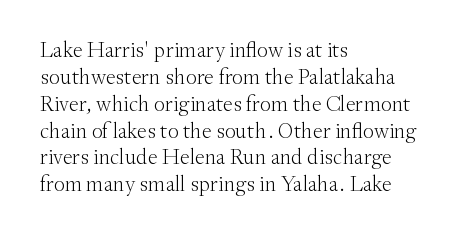
The image shows 22 px text type, upright; set left-aligned, line spacing 1.22x, normal letter spacing, not underlined.
